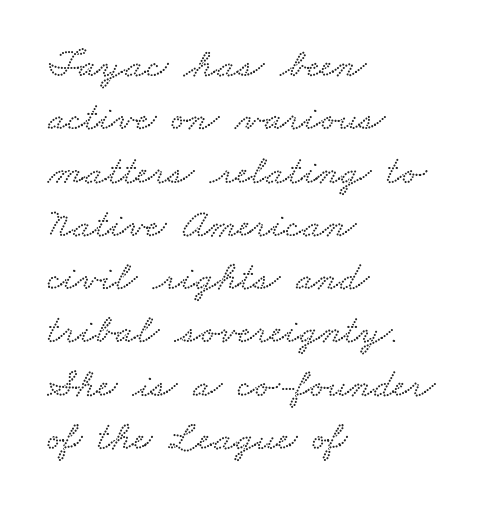
The image shows 41 px wide type; set left-aligned, normal line spacing (1.3x), normal letter spacing, not underlined; low stroke contrast and a small x-height.
